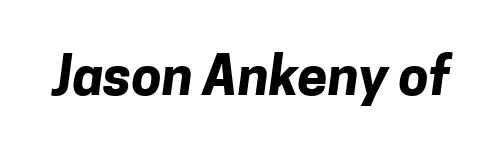
Pretty heavy lettering here — definitely bold. Examine the stroke ends and you'll find no serifs. Observe the ordinary spacing: letters are neighbours, not strangers. Descenders hang freely into open space.
